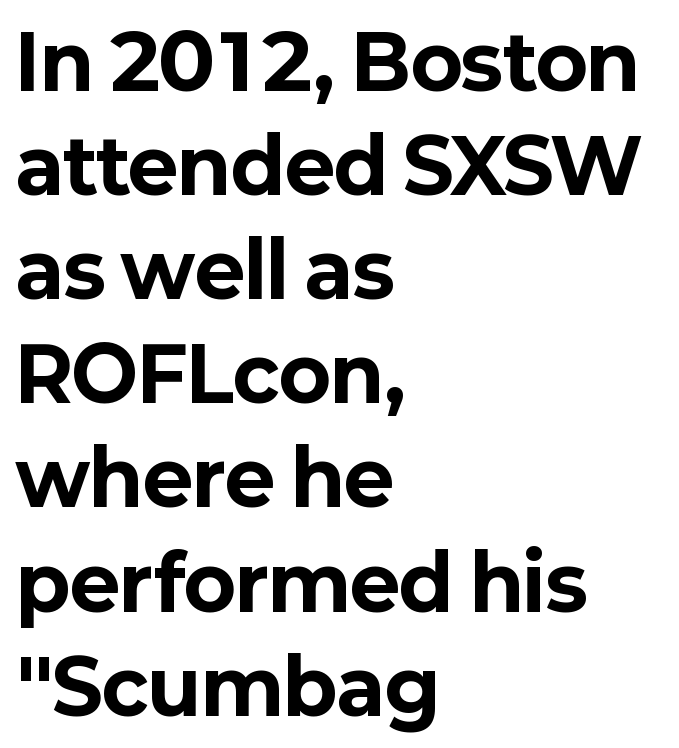
In CSS terms this would be text-align: left. The line-height multiplier appears to be the usual default. Does the lettering tilt? It doesn't — this is upright. Quick note: underline off.
